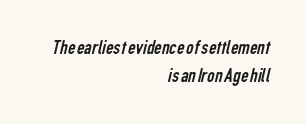
The string is rendered with underlining switched off. A quiet, ordinary-to-light weight characterises the typeface. Horizontal bands of white between lines are of average thickness. Students, note that the glyphs here touch the page at normal intervals.
